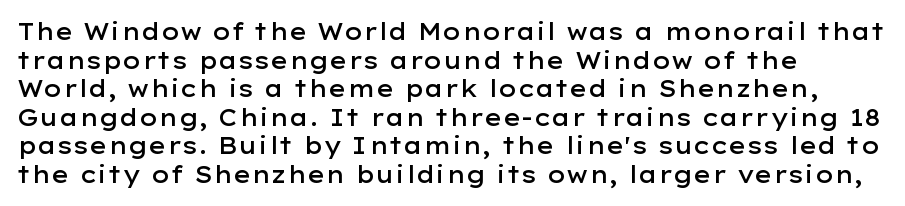
The passage shown is not underscored anywhere. On the weight axis this lands at semibold, roughly 600. Nothing unusual about the tracking: characters are spaced as the font intends. This is roman type, the default non-slanted kind. The paragraph has a hard left edge and a soft right edge.
